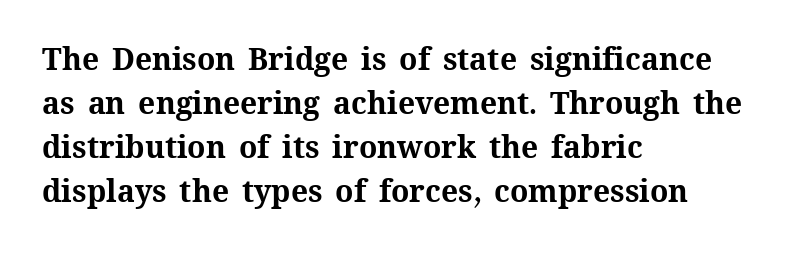
{"italic": "no", "bold": "yes", "weight": "bold", "width": "normal", "stroke_contrast": "medium", "x_height": "medium", "monospaced": "no", "underline": "no", "align": "left", "line_spacing": "normal", "line_spacing_ratio": 1.47, "letter_spacing": "normal", "letter_spacing_em": 0.0, "glyph_px": 30}
